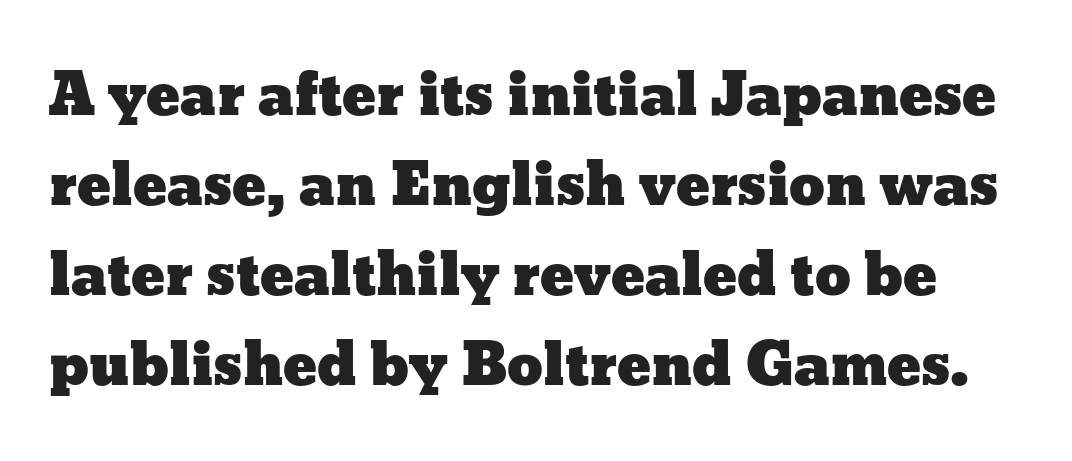
A bare baseline throughout the passage. Successive baselines arrive at the customary interval. This sample uses an upright cut, with every glyph sitting square on the baseline. A typesetter would call this proportional, since set widths differ per character. Tracking value appears to be zero — textbook default spacing.
